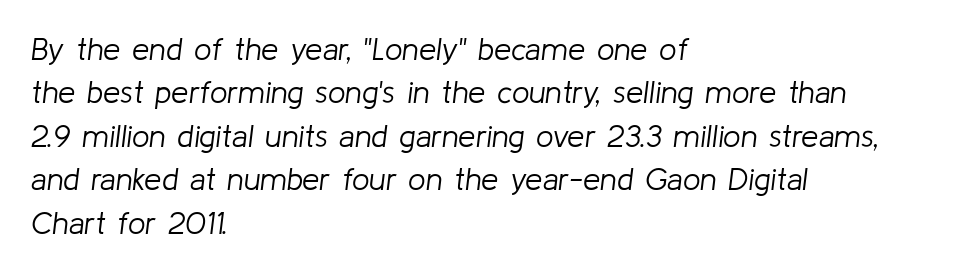
In CSS terms this would be text-align: left. Would a proofreader flag this as italicized? Yes. Is this a heavy cut? Hardly; it is regular or lighter. Vertically, the passage feels balanced, rows spaced as you'd expect. Looks like regular typesetting: each glyph gets only the width it needs.
